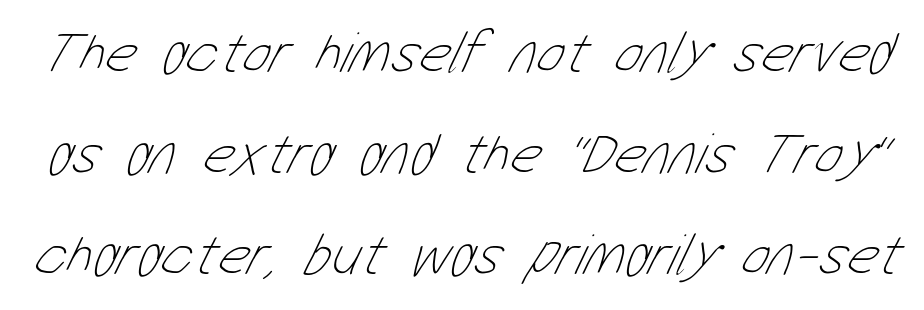
The image shows 59 px thin, condensed type; set line spacing 1.71x, normal letter spacing, not underlined; low stroke contrast and a medium x-height.
